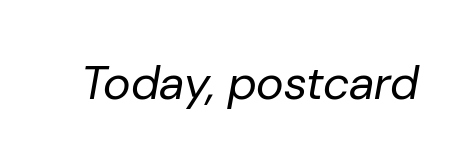
The image shows 47 px regular-weight type, italic (leaning right); set normal letter spacing, not underlined; low stroke contrast and a medium x-height.
